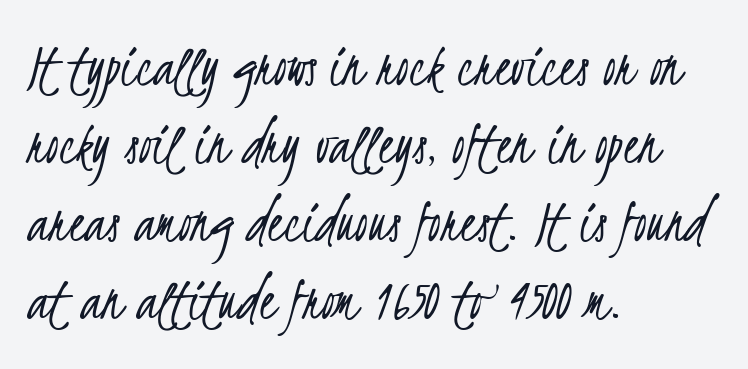
Q: Is the text bold? A: No.
Q: Is the typeface a serif or a sans-serif typeface? A: Sans-serif.
Q: Is the text underlined? A: No.
Q: How is the paragraph aligned? A: Left-aligned.
Q: Is the spacing between letters normal or unusually wide? A: Normal.
Q: Width (condensed, normal, or wide)? A: Condensed.
Q: Stroke contrast? A: Low.
Q: x-height? A: Small.
Q: Monospaced? A: No.
